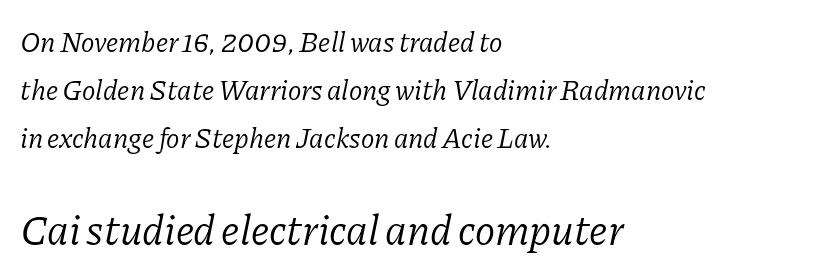
{"serif": "yes", "italic": "yes", "lean": "right", "slant_degrees": 11, "bold": "no", "weight": "light", "width": "normal", "stroke_contrast": "low", "x_height": "medium", "monospaced": "no", "underline": "no", "align": "left", "line_spacing_ratio": 1.72, "letter_spacing": "normal", "letter_spacing_em": 0.0, "larger_block": "second", "size_ratio": 1.5, "glyph_px": 42}
